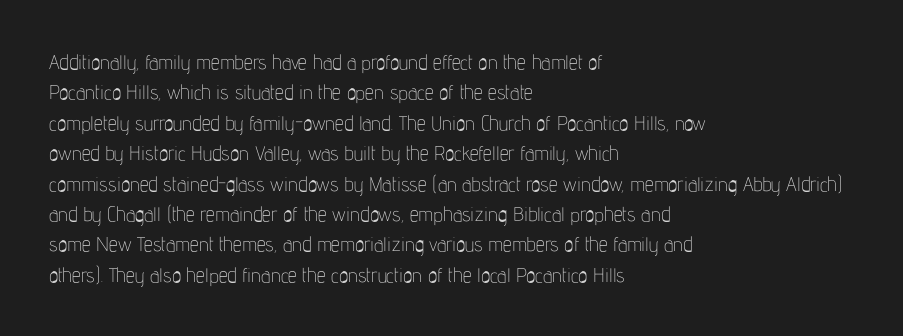
Q: Is the text bold? A: No.
Q: Is the text italic (slanted)? A: No, it is upright.
Q: Is the text underlined? A: No.
Q: How is the paragraph aligned? A: Left-aligned.
Q: Is the spacing between letters normal or unusually wide? A: Normal.
Q: Is the spacing between lines tight, normal or loose? A: Normal.
